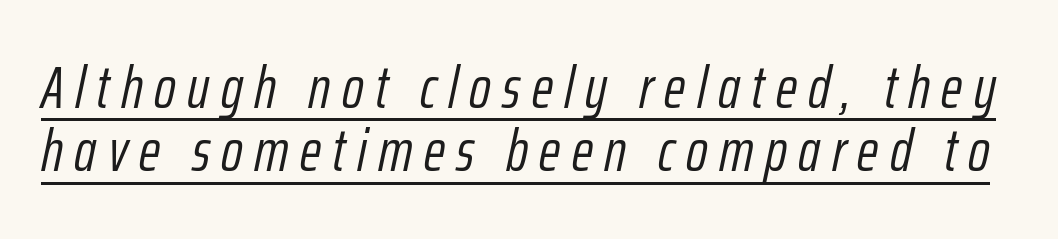
Stroke mass is kept to a normal reading level or below. The rendering uses natural spacing where letterforms have individual widths. This is oblique type, the kind used for emphasis or titles. Beneath each row of characters lies a ruled line. Leading is clearly below the norm, producing a dense column.
